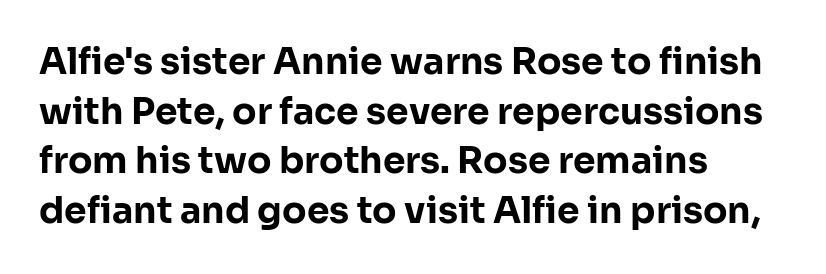
Q: Is the text bold? A: Yes.
Q: Is the text italic (slanted)? A: No, it is upright.
Q: Is the typeface a serif or a sans-serif typeface? A: Sans-serif.
Q: Is the text underlined? A: No.
Q: How is the paragraph aligned? A: Left-aligned.
Q: Is the spacing between letters normal or unusually wide? A: Normal.
Q: Is the spacing between lines tight, normal or loose? A: Normal.
Q: Width (condensed, normal, or wide)? A: Normal.
Q: Stroke contrast? A: Low.
Q: x-height? A: Medium.
Q: Monospaced? A: No.
